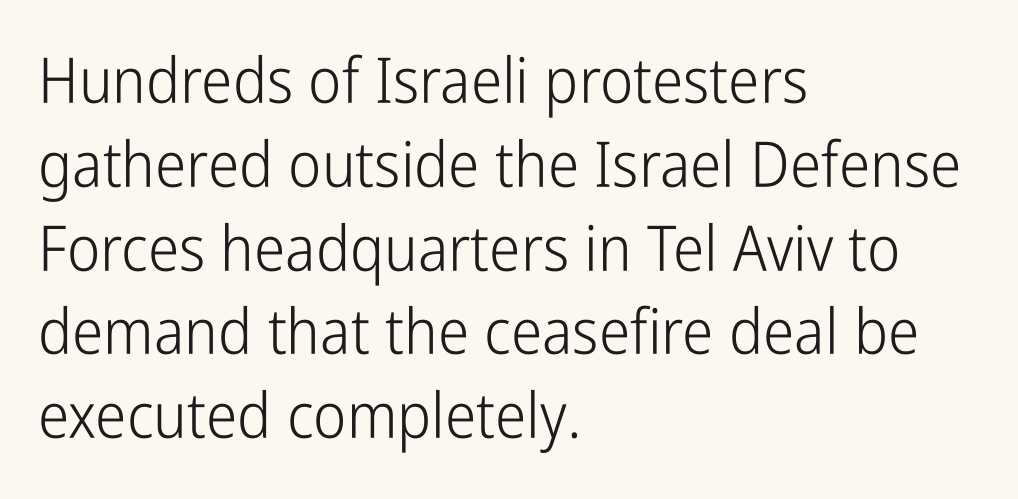
{"serif": "no", "italic": "no", "bold": "no", "weight": "light", "width": "condensed", "stroke_contrast": "low", "x_height": "medium", "monospaced": "no", "underline": "no", "align": "left", "line_spacing": "normal", "line_spacing_ratio": 1.33, "letter_spacing": "normal", "letter_spacing_em": 0.0, "glyph_px": 63}
